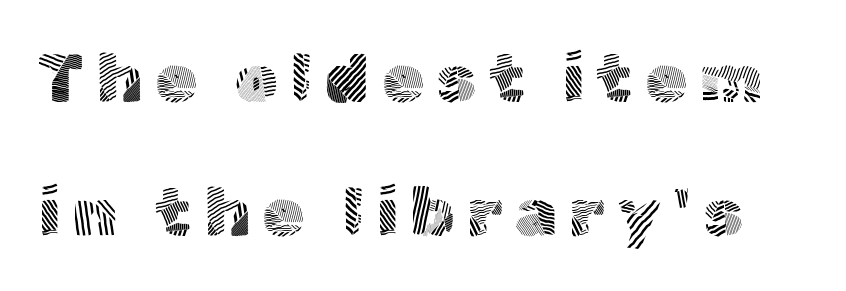
The image shows 68 px light sans-serif type, upright; set loose line spacing (1.97x), not underlined; a medium x-height.
